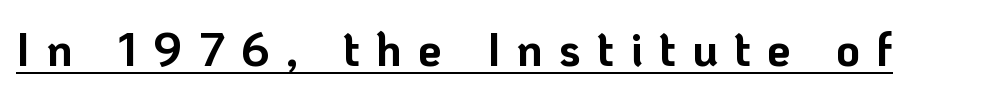
This sample uses expanded letter spacing, leaving extra air between glyphs. Underlined type. The strokes are fattened all the way to bold. Italic: no, the glyphs are upright roman. This is sans-serif lettering, the kind often seen on screens and signage.
